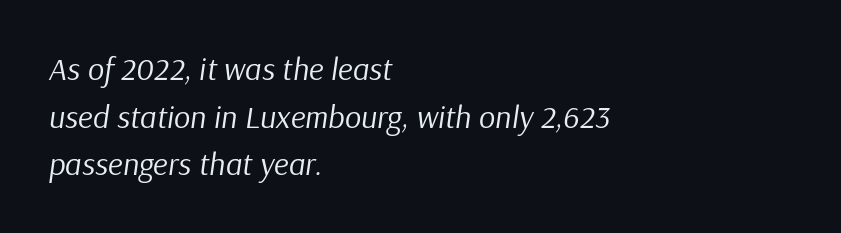
Q: Is the text bold? A: No.
Q: Is the text italic (slanted)? A: Yes, it leans right by about 9 degrees.
Q: Is the text underlined? A: No.
Q: How is the paragraph aligned? A: Left-aligned.
Q: Is the spacing between letters normal or unusually wide? A: Normal.
Q: Is the spacing between lines tight, normal or loose? A: Normal.
Q: Width (condensed, normal, or wide)? A: Normal.
Q: Stroke contrast? A: Low.
Q: x-height? A: Medium.
Q: Monospaced? A: No.
